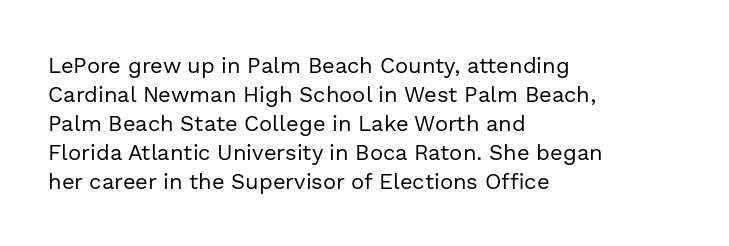
{"italic": "no", "bold": "no", "underline": "no", "align": "left", "line_spacing": "normal", "line_spacing_ratio": 1.32, "letter_spacing": "normal", "letter_spacing_em": 0.0, "glyph_px": 22}
